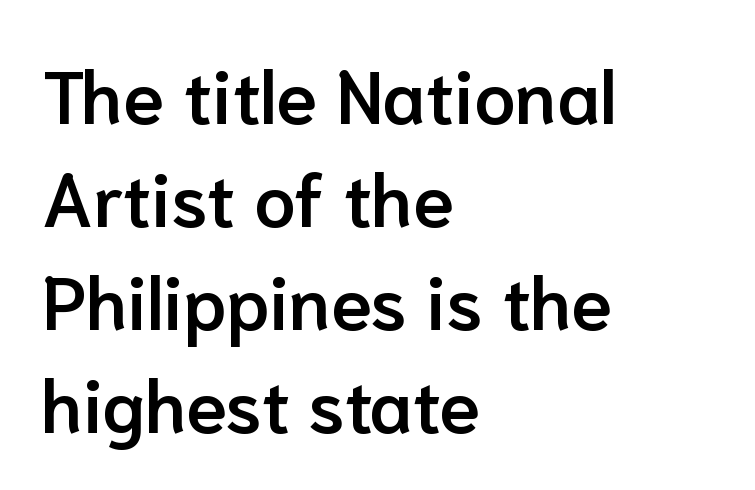
The image shows 74 px semibold sans-serif type, upright; set left-aligned, normal line spacing (1.39x), normal letter spacing, not underlined; low stroke contrast and a medium x-height.
